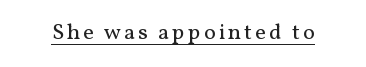
This sample uses an upright cut, with every glyph sitting square on the baseline. The face used here appears with an underline applied. Is the stroke heavy? The answer is a plain regular-or-lighter.
